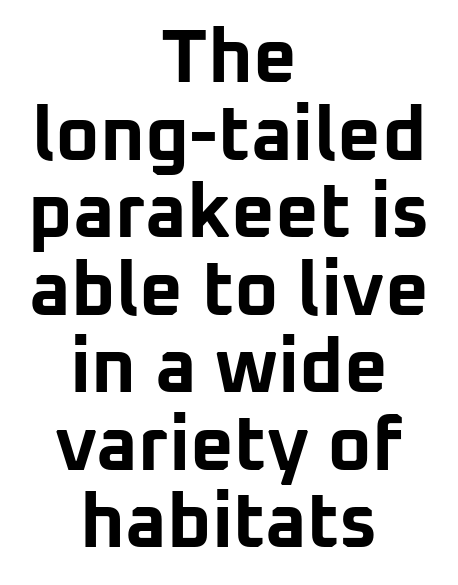
This rendering employs a face without finishing strokes, i.e., a sans-serif. These lines are rendered in a variable-pitch font. Rule under the text: the space is simply empty. Regarding leading, the lines here are crowded together.
